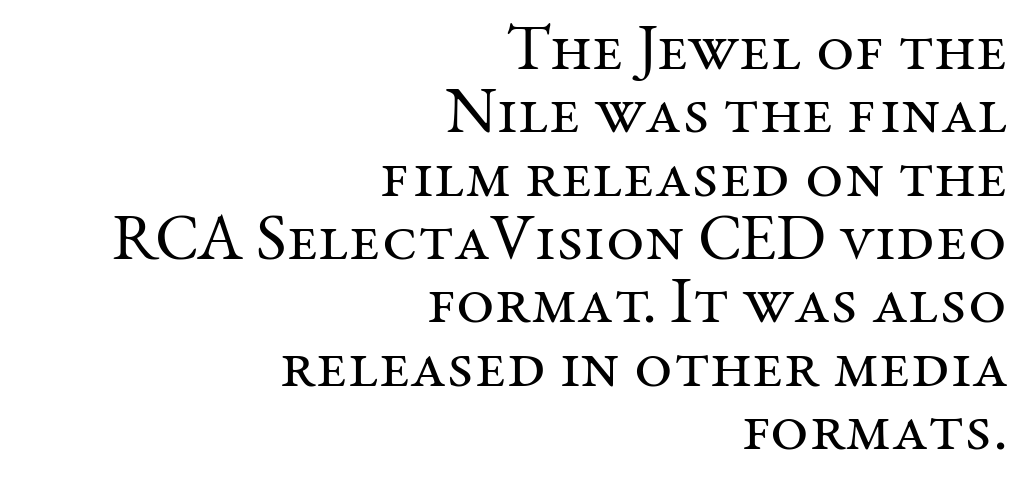
{"serif": "yes", "italic": "no", "bold": "no", "weight": "regular", "width": "normal", "stroke_contrast": "medium", "x_height": "medium", "monospaced": "no", "underline": "no", "align": "right", "line_spacing": "tight", "line_spacing_ratio": 0.96, "letter_spacing": "normal", "letter_spacing_em": 0.0, "glyph_px": 66}
